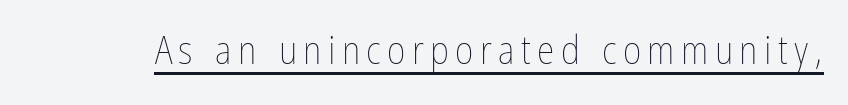
The image shows 40 px thin, condensed type, upright; set underlined; low stroke contrast and a medium x-height.
